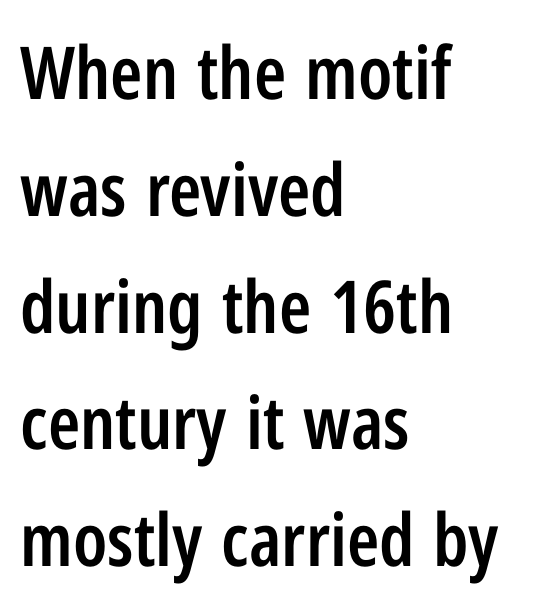
Q: Is the text bold? A: Semi-bold.
Q: Is the text italic (slanted)? A: No, it is upright.
Q: Is the typeface a serif or a sans-serif typeface? A: Sans-serif.
Q: Is the text underlined? A: No.
Q: How is the paragraph aligned? A: Left-aligned.
Q: Is the spacing between letters normal or unusually wide? A: Normal.
Q: Is the spacing between lines tight, normal or loose? A: Normal.
Q: Width (condensed, normal, or wide)? A: Condensed.
Q: Stroke contrast? A: Low.
Q: x-height? A: Medium.
Q: Monospaced? A: No.
